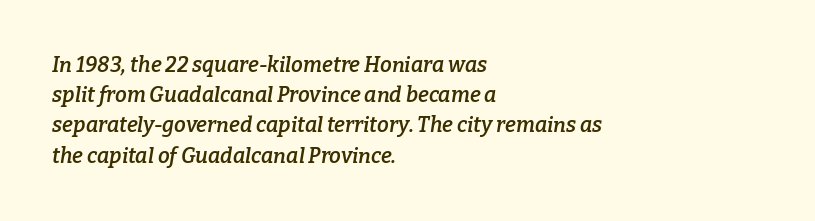
Q: Is the text bold? A: Semi-bold.
Q: Is the text italic (slanted)? A: Yes, it leans right by about 9 degrees.
Q: Is the text underlined? A: No.
Q: How is the paragraph aligned? A: Left-aligned.
Q: Is the spacing between letters normal or unusually wide? A: Normal.
Q: Is the spacing between lines tight, normal or loose? A: Normal.
